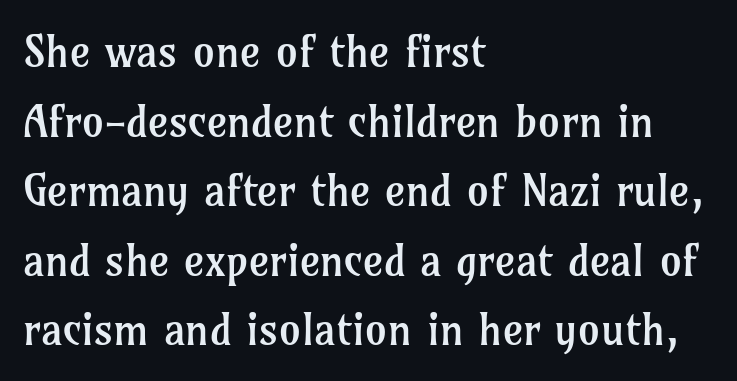
{"serif": "yes", "italic": "no", "bold": "no", "weight": "regular", "width": "normal", "stroke_contrast": "low", "x_height": "medium", "monospaced": "no", "underline": "no", "align": "left", "line_spacing": "normal", "line_spacing_ratio": 1.58, "letter_spacing": "normal", "letter_spacing_em": 0.0, "glyph_px": 44}
